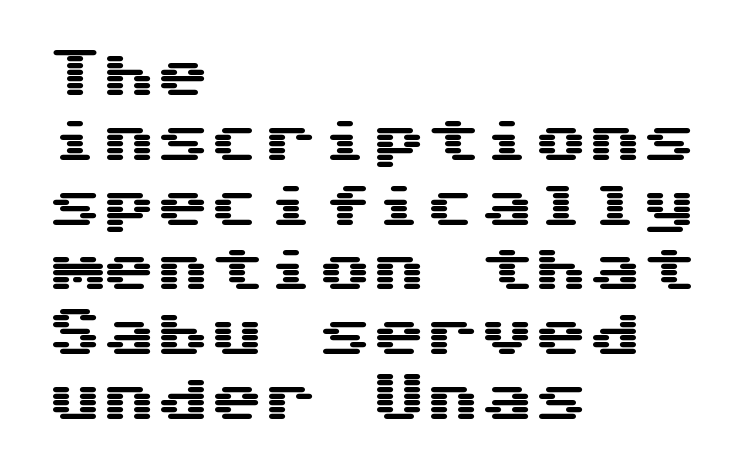
The image shows 54 px wide sans-serif type, upright, monospaced; set left-aligned, line spacing 1.2x, normal letter spacing, not underlined; medium stroke contrast and a medium x-height.
